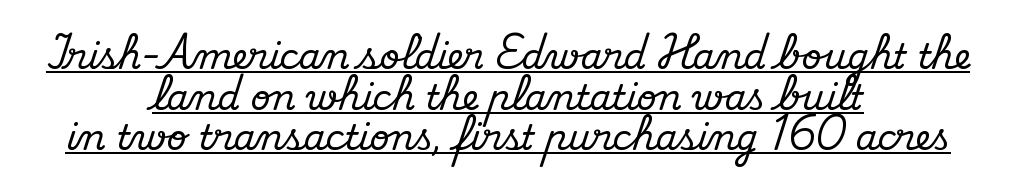
Are there feet on the stems? There are — it's a serif. Where is the straight margin? There isn't one; the lines are centered. Does extra space separate the letters? No, they use regular spacing. Character widths vary here, with narrow letters taking less room than wide ones. Has an underline been added? It has.
